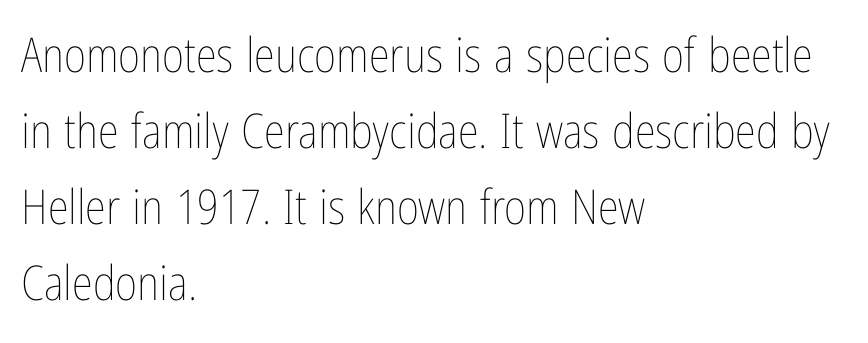
The image shows 48 px thin, condensed type, upright; set left-aligned, normal line spacing (1.58x), normal letter spacing, not underlined; low stroke contrast and a medium x-height.
